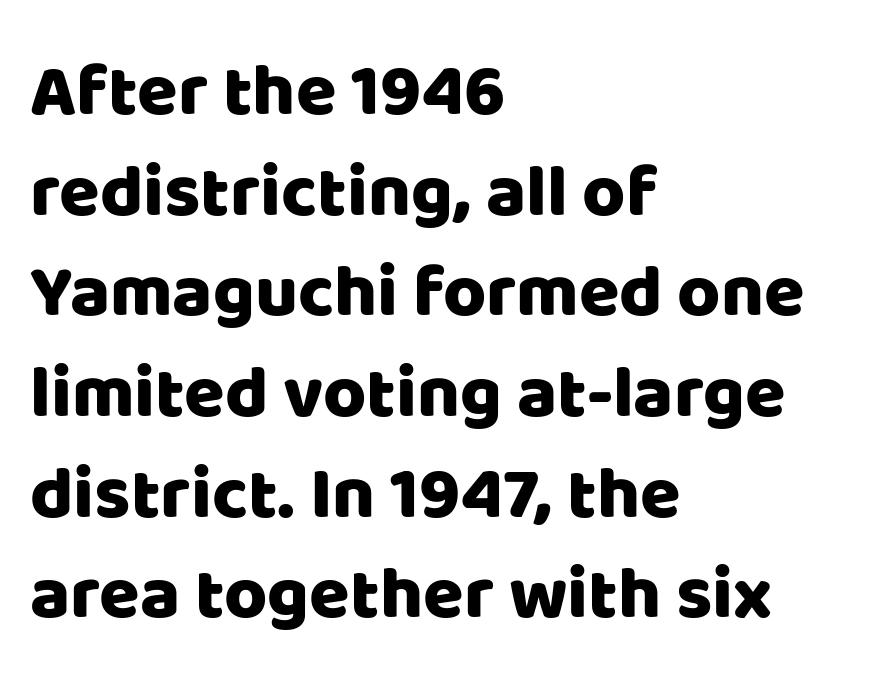
The image shows 74 px sans-serif type, upright; set left-aligned, normal line spacing (1.36x), normal letter spacing, not underlined; low stroke contrast and a large x-height.
